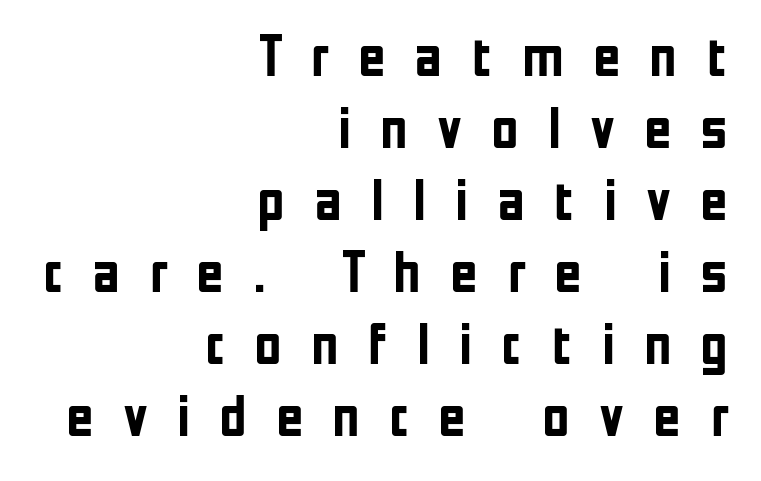
The image shows 60 px semibold, condensed sans-serif type, upright; set right-aligned, line spacing 1.2x, unusually wide letter spacing (+0.48 em), not underlined; low stroke contrast and a medium x-height.
